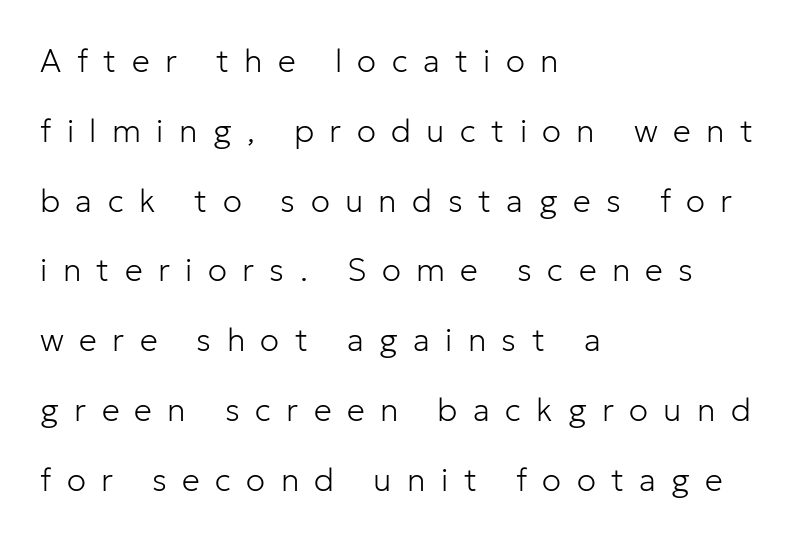
Q: Is the text bold? A: No.
Q: Is the text italic (slanted)? A: No, it is upright.
Q: Is the typeface a serif or a sans-serif typeface? A: Sans-serif.
Q: Is the text underlined? A: No.
Q: How is the paragraph aligned? A: Left-aligned.
Q: Is the spacing between letters normal or unusually wide? A: Unusually wide.
Q: Is the spacing between lines tight, normal or loose? A: Loose.
Q: Width (condensed, normal, or wide)? A: Normal.
Q: Stroke contrast? A: Low.
Q: x-height? A: Medium.
Q: Monospaced? A: No.
